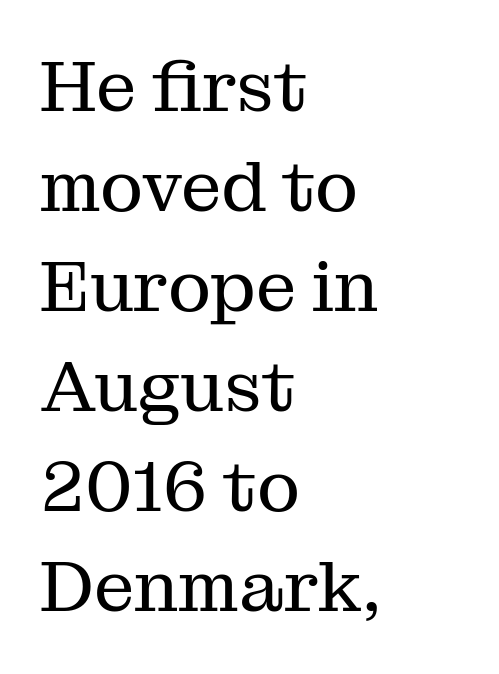
Q: Is the text bold? A: No.
Q: Is the text italic (slanted)? A: No, it is upright.
Q: Is the typeface a serif or a sans-serif typeface? A: Serif.
Q: Is the text underlined? A: No.
Q: How is the paragraph aligned? A: Left-aligned.
Q: Is the spacing between letters normal or unusually wide? A: Normal.
Q: Is the spacing between lines tight, normal or loose? A: Normal.
Q: Width (condensed, normal, or wide)? A: Normal.
Q: Stroke contrast? A: Medium.
Q: x-height? A: Medium.
Q: Monospaced? A: No.
